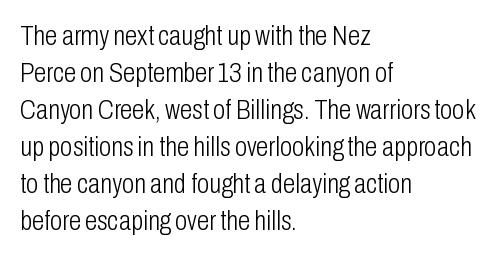
Looks like regular typesetting: each glyph gets only the width it needs. Decoration check: the copy has no underline. Left-aligned paragraph, ragged on the right. Characters follow at the spacing the type designer built in. Unlike a traditional serif, this face leaves its strokes unadorned.
